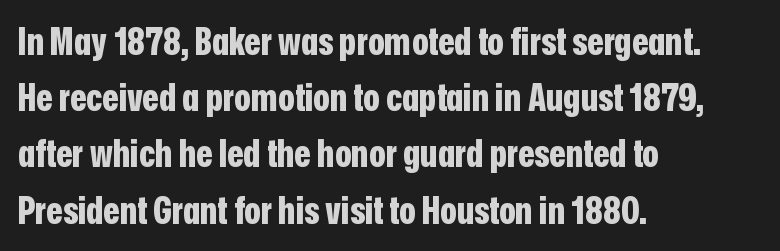
Weight check: bold — yes, fully. Tracking value appears to be zero — textbook default spacing. The passage shown is not underscored anywhere. The typesetter chose a ragged-right arrangement here. This is roman type, the default non-slanted kind.
